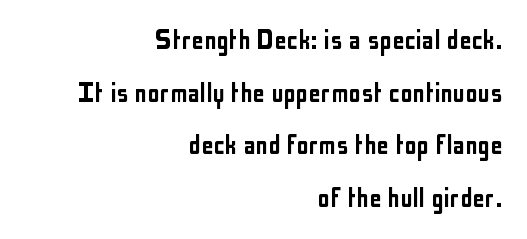
{"serif": "no", "italic": "no", "width": "condensed", "stroke_contrast": "low", "x_height": "medium", "monospaced": "no", "underline": "no", "align": "right", "line_spacing": "normal", "line_spacing_ratio": 1.7, "letter_spacing": "normal", "letter_spacing_em": 0.0, "glyph_px": 31}
